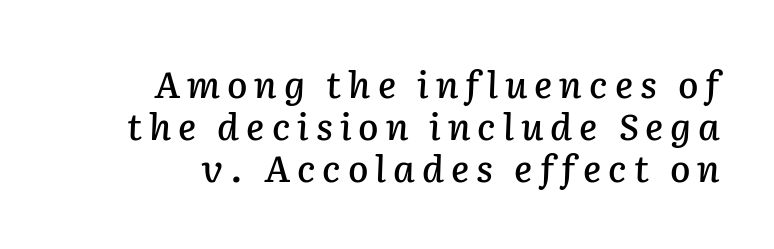
Q: Is the text italic (slanted)? A: Yes, it leans right by about 2 degrees.
Q: Is the text underlined? A: No.
Q: Is the spacing between lines tight, normal or loose? A: Tight.
Q: Width (condensed, normal, or wide)? A: Normal.
Q: Stroke contrast? A: Low.
Q: x-height? A: Medium.
Q: Monospaced? A: No.
